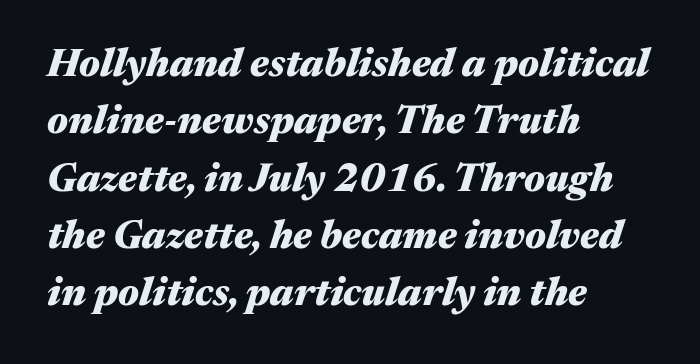
Glance below the letters and you will spot only blank space. What stands out about the letter spacing? Nothing — it is the standard amount. The typesetting leans heavy: a genuine bold. Normally led — the rows are evenly, conventionally spaced. The paragraph shown leans on its left margin. Is the type slanted? Yes — the strokes lean at a clear angle.
